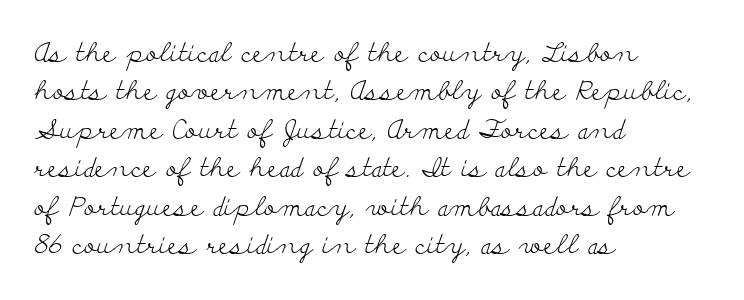
{"bold": "no", "underline": "no", "align": "left", "line_spacing": "normal", "line_spacing_ratio": 1.48, "letter_spacing": "normal", "letter_spacing_em": 0.0, "glyph_px": 26}
